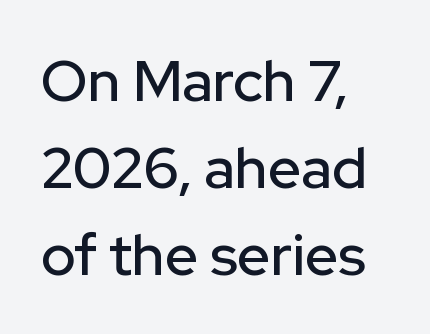
The image shows 58 px sans-serif type, upright; set left-aligned, normal line spacing (1.5x), normal letter spacing, not underlined; low stroke contrast and a medium x-height.
